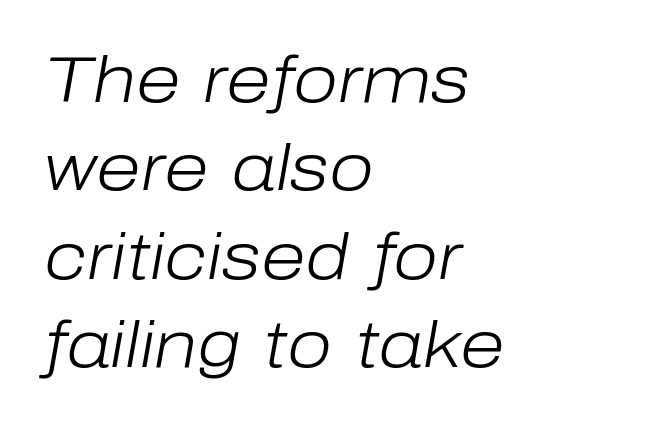
{"italic": "yes", "lean": "right", "slant_degrees": 10, "bold": "no", "weight": "light", "width": "normal", "stroke_contrast": "low", "x_height": "medium", "monospaced": "no", "underline": "no", "align": "left", "line_spacing": "normal", "line_spacing_ratio": 1.36, "letter_spacing": "normal", "letter_spacing_em": 0.0, "glyph_px": 65}
